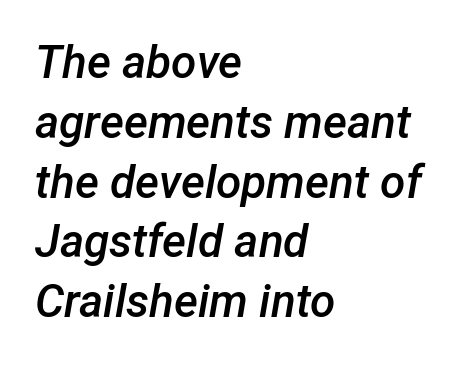
{"italic": "yes", "lean": "right", "slant_degrees": 12, "bold": "semi", "weight": "semibold", "width": "normal", "stroke_contrast": "low", "x_height": "medium", "monospaced": "no", "underline": "no", "align": "left", "line_spacing": "normal", "line_spacing_ratio": 1.3, "letter_spacing": "normal", "letter_spacing_em": 0.0, "glyph_px": 46}
